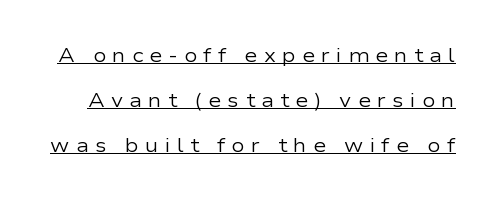
The image shows 20 px text type, upright; set loose line spacing (2.24x), unusually wide letter spacing (+0.3 em), underlined.
